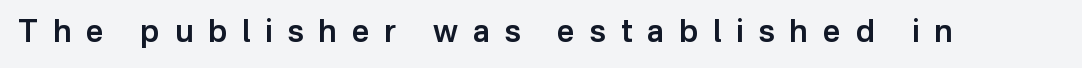
The image shows 31 px semibold sans-serif type, upright; set unusually wide letter spacing (+0.48 em), not underlined; low stroke contrast and a medium x-height.
